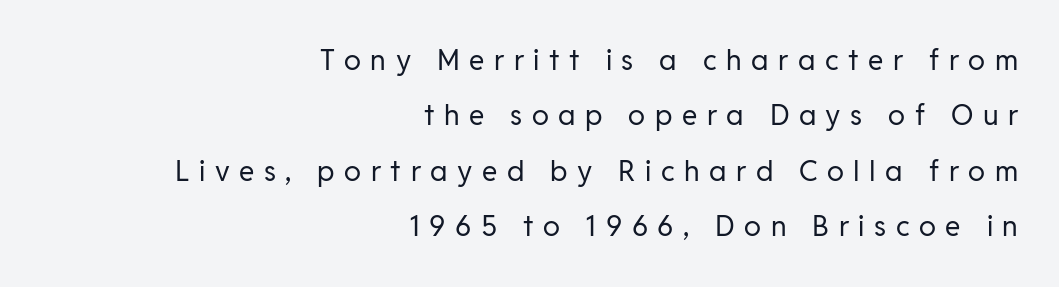
The image shows 28 px regular-weight sans-serif type, upright; set right-aligned, loose line spacing (1.98x), unusually wide letter spacing (+0.34 em), not underlined; low stroke contrast and a medium x-height.
